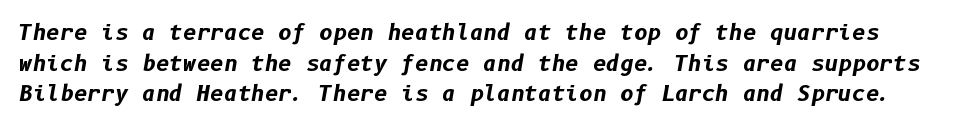
The whole block is typeset with a tilt. The baseline area is clear. Regular leading. Heft: maximum for text — a bold.
